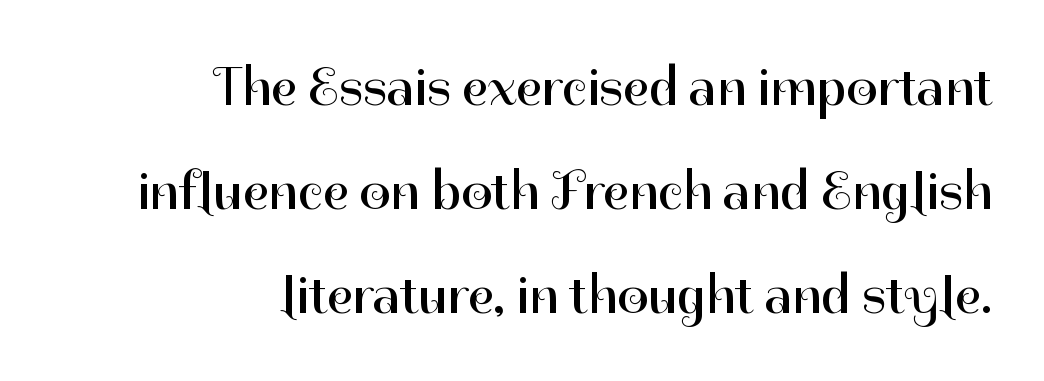
The space directly below the letters is spotless. The tracking reads as untouched default to a designer's eye. The designer went with a sans here, leaving each stem footless. Think of a printed novel: that variable character pitch is what you see here.
